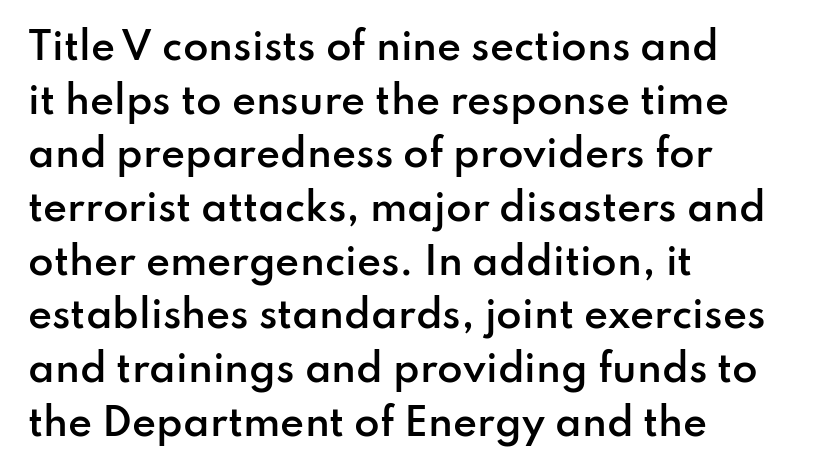
Does the lettering tilt? It doesn't — this is upright. Look at the bottom of the vertical strokes: they stop flat, with no serifs. Honestly, there is no underline to notice here at all. The rendering uses a semibold face; strokes are thickened but not to full bold. Caption: multi-line text, flush left, ragged right. You could call the tracking neutral — neither tight nor loose.
